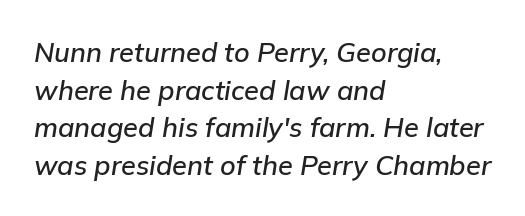
The image shows 27 px text type, italic (leaning right); set left-aligned, normal line spacing (1.39x), normal letter spacing, not underlined.
